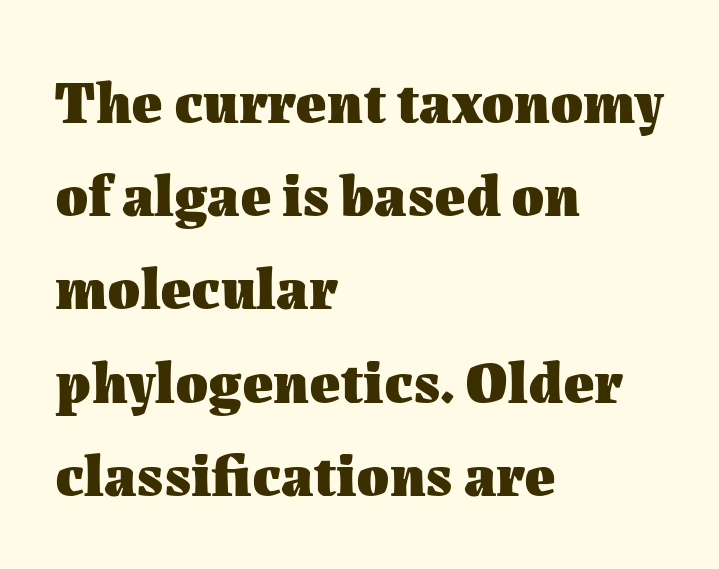
Vertically, the passage feels balanced, rows spaced as you'd expect. Typeset ragged right — the left edge is the straight one. The baseline area is clear. The letters advance in unequal steps, a hallmark of proportional type. Ordinary non-slanted type is in use.
